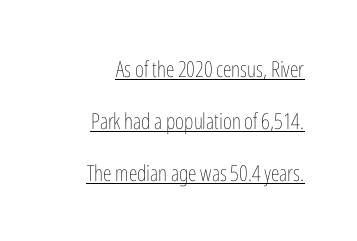
Decoration check: the copy is underlined. Style check: upright. The tracking reads as untouched default to a designer's eye. Vertical stems look standard width or narrower in stroke. Horizontal alignment here is rightward, an uncommon choice for prose. One glance says open: line gaps are wider than usual.
